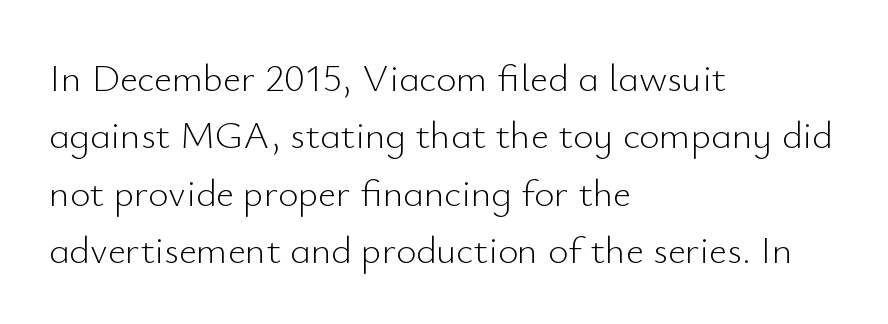
In terms of letterspacing, this is plain default setting. Ordinary non-slanted type is in use. The rag falls on the right side of this text block. Each letter keeps its own natural width here, so spacing adapts to shape.
